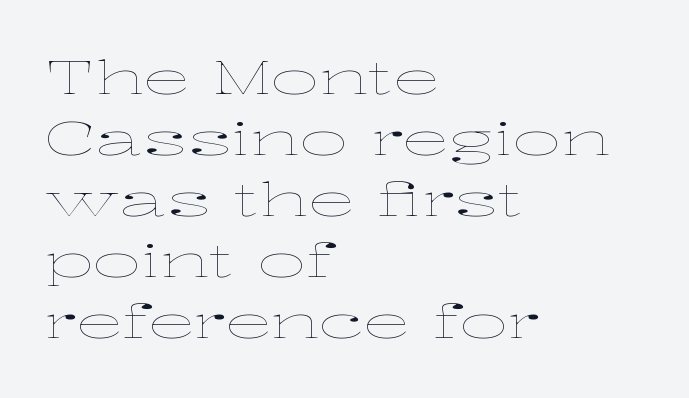
Q: Is the text bold? A: No.
Q: Is the text italic (slanted)? A: No, it is upright.
Q: Is the text underlined? A: No.
Q: How is the paragraph aligned? A: Left-aligned.
Q: Is the spacing between letters normal or unusually wide? A: Normal.
Q: Is the spacing between lines tight, normal or loose? A: Normal.
Q: Width (condensed, normal, or wide)? A: Wide.
Q: Stroke contrast? A: Low.
Q: x-height? A: Medium.
Q: Monospaced? A: No.
